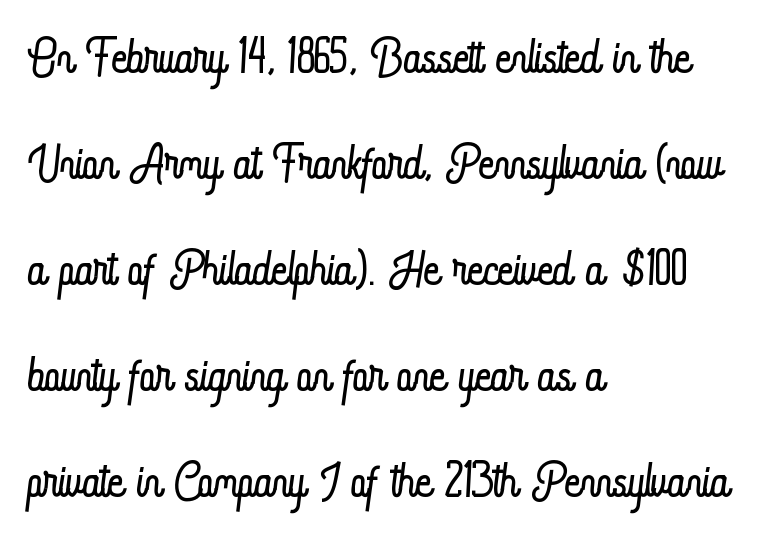
The image shows 68 px light, condensed type; set left-aligned, normal line spacing (1.56x), normal letter spacing, not underlined; low stroke contrast and a small x-height.
